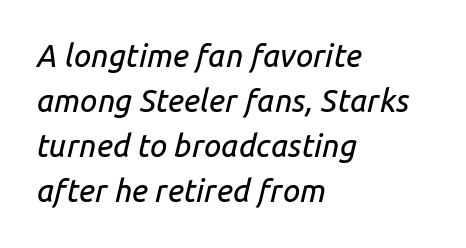
The image shows 31 px text type, italic (leaning right); set left-aligned, normal line spacing (1.45x), normal letter spacing, not underlined; low stroke contrast and a medium x-height.
